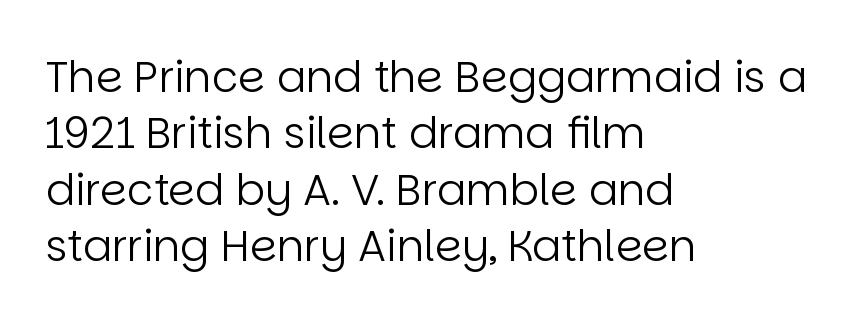
{"serif": "no", "italic": "no", "bold": "no", "weight": "regular", "width": "normal", "stroke_contrast": "low", "x_height": "large", "monospaced": "no", "underline": "no", "align": "left", "line_spacing": "normal", "line_spacing_ratio": 1.31, "letter_spacing": "normal", "letter_spacing_em": 0.0, "glyph_px": 43}
